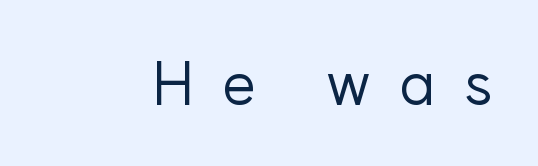
{"serif": "no", "italic": "no", "bold": "no", "weight": "regular", "width": "normal", "stroke_contrast": "low", "x_height": "medium", "monospaced": "no", "underline": "no", "letter_spacing": "wide", "letter_spacing_em": 0.46, "glyph_px": 60}
